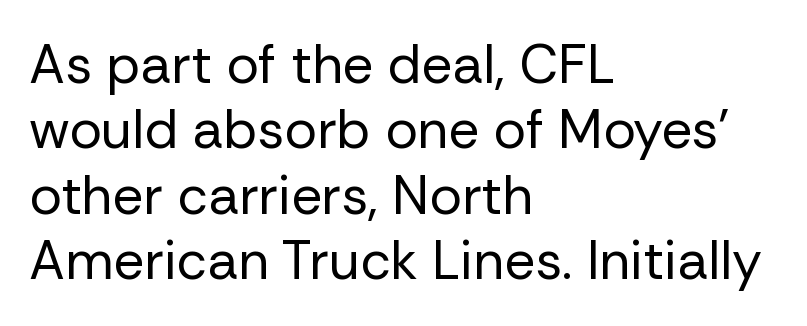
Proportional: the letters do not fall into vertical columns. Line beginnings align vertically; line endings do not. Tracking here is standard; glyphs follow each other at the usual distance. Italic? Not at all — the glyphs are vertical. Compared with a typical body face, this is equally light or lighter still.
